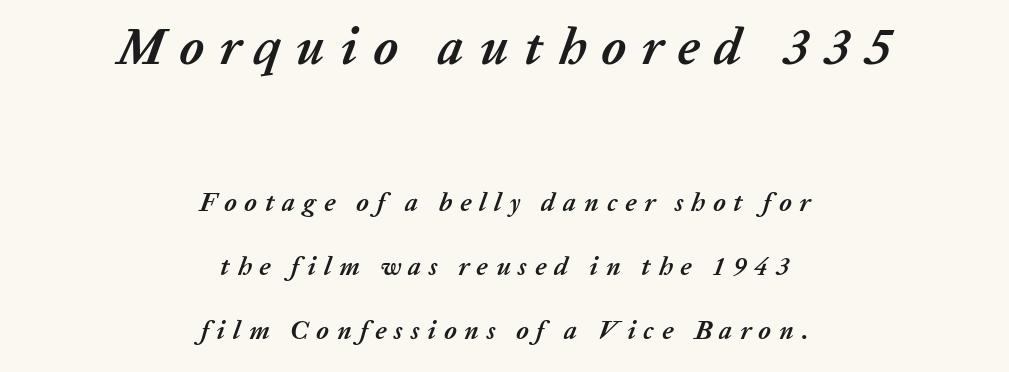
{"italic": "yes", "lean": "right", "slant_degrees": 20, "bold": "yes", "weight": "semibold", "width": "normal", "stroke_contrast": "low", "x_height": "medium", "monospaced": "no", "underline": "no", "align": "center", "line_spacing": "loose", "line_spacing_ratio": 2.46, "letter_spacing": "wide", "letter_spacing_em": 0.3, "larger_block": "first", "size_ratio": 1.96, "glyph_px": 51}
